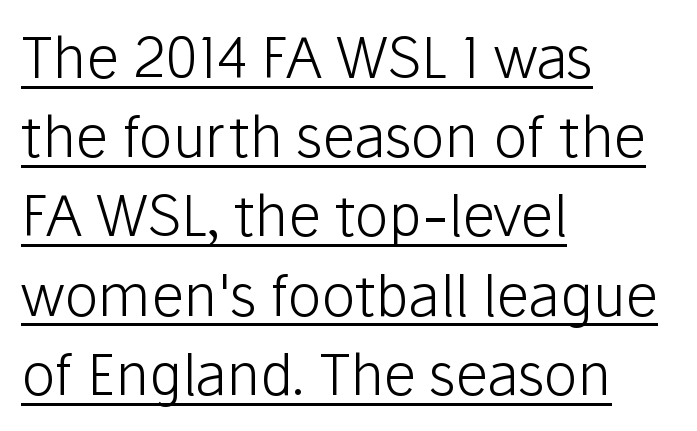
The image shows 57 px light sans-serif type, upright; set left-aligned, normal line spacing (1.39x), normal letter spacing, underlined; low stroke contrast and a medium x-height.
